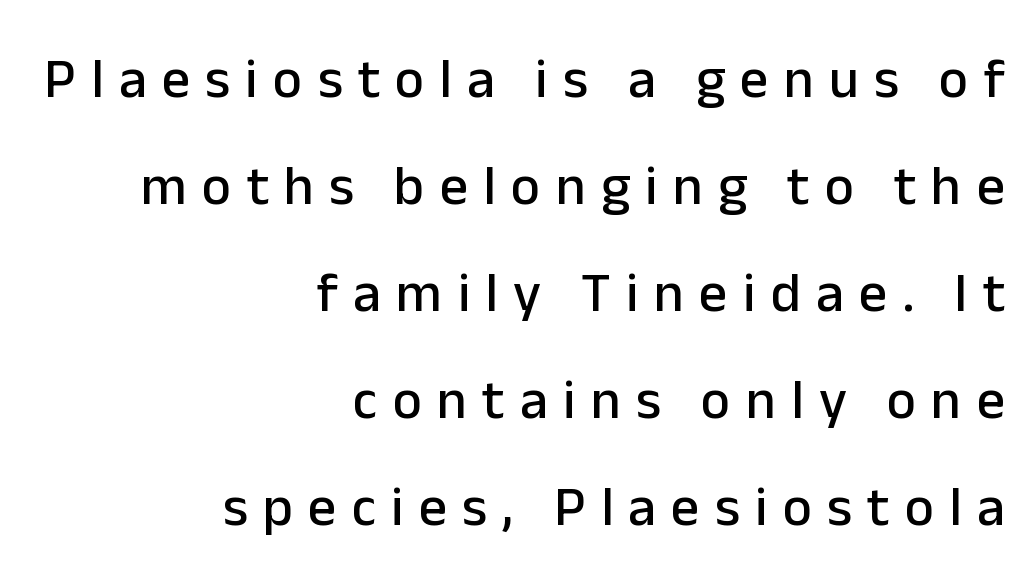
A typesetter would label this face a sans. Spacing verdict: proportional, widths tailored to each character. Descenders are the only things crossing below the line. Short and long lines alike share a common ending point at right.
